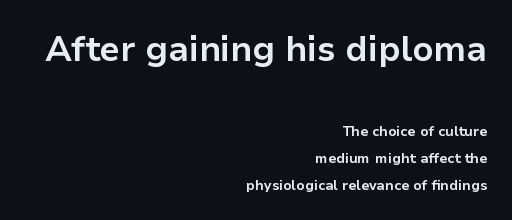
The image shows 35 px bold sans-serif type, upright; set right-aligned, loose line spacing (1.93x), normal letter spacing, not underlined; the first (top) block is 2.5x larger; low stroke contrast and a medium x-height.
